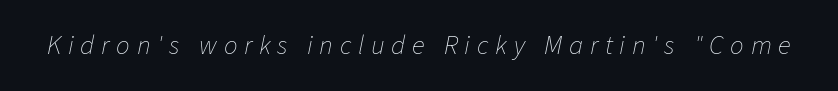
Q: Is the text bold? A: No.
Q: Is the text italic (slanted)? A: Yes, it leans right by about 11 degrees.
Q: Is the text underlined? A: No.
Q: Is the spacing between letters normal or unusually wide? A: Unusually wide.
